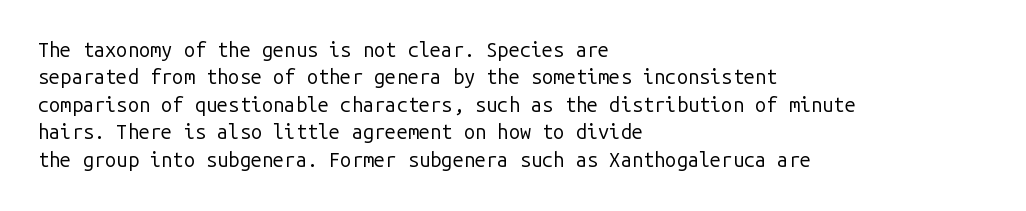
Caption: standard tracking, unaltered. Alignment: flush left. Line spacing here is normal. Weight: not bold — regular or lighter.
